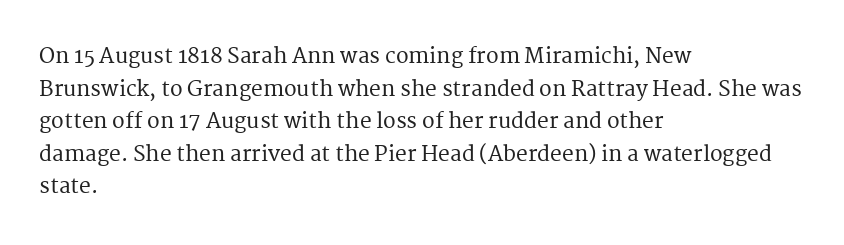
The line-height multiplier appears to be the usual default. Posture: straight, roman, zero tilt. This sample uses plain, unmodified letter spacing. No word sits above an underline.
